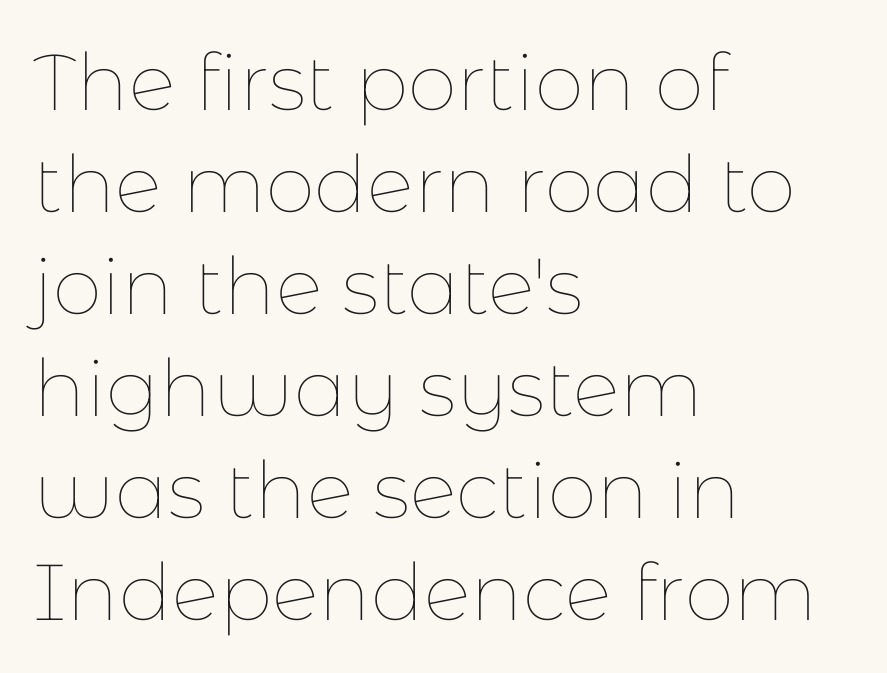
{"italic": "no", "bold": "no", "weight": "thin", "width": "normal", "stroke_contrast": "low", "x_height": "medium", "monospaced": "no", "underline": "no", "align": "left", "line_spacing": "normal", "line_spacing_ratio": 1.29, "letter_spacing": "normal", "letter_spacing_em": 0.0, "glyph_px": 79}
